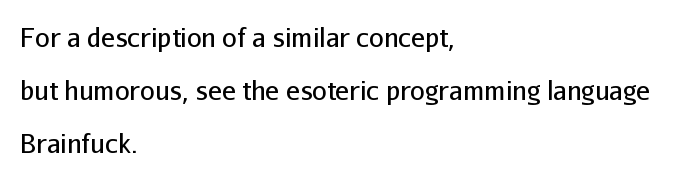
The image shows 26 px text type, upright; set left-aligned, loose line spacing (2.04x), normal letter spacing, not underlined.
